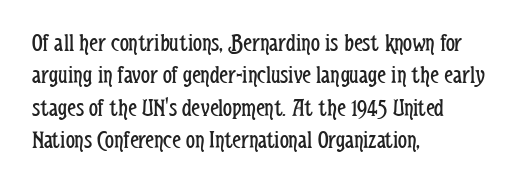
The image shows 25 px text type, upright; set left-aligned, normal line spacing (1.3x), normal letter spacing, not underlined.
